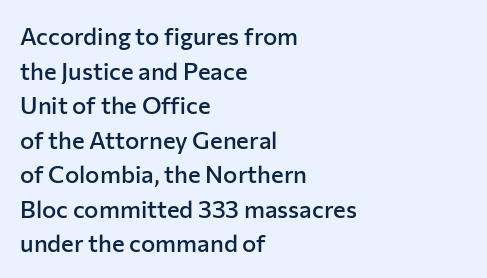
{"italic": "no", "bold": "semi", "underline": "no", "align": "left", "line_spacing": "normal", "line_spacing_ratio": 1.44, "letter_spacing": "normal", "letter_spacing_em": 0.0, "glyph_px": 24}
